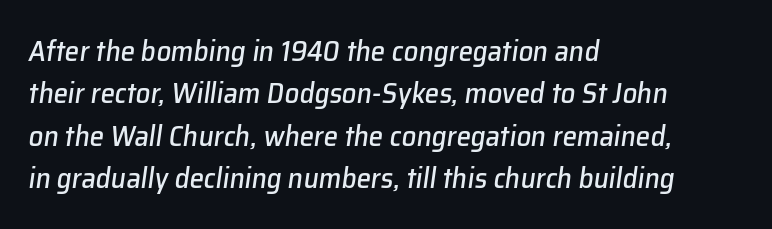
Q: Is the text italic (slanted)? A: Yes, it leans right by about 8 degrees.
Q: Is the text underlined? A: No.
Q: How is the paragraph aligned? A: Left-aligned.
Q: Is the spacing between letters normal or unusually wide? A: Normal.
Q: Is the spacing between lines tight, normal or loose? A: Normal.
Q: Width (condensed, normal, or wide)? A: Normal.
Q: Stroke contrast? A: Low.
Q: x-height? A: Medium.
Q: Monospaced? A: No.
